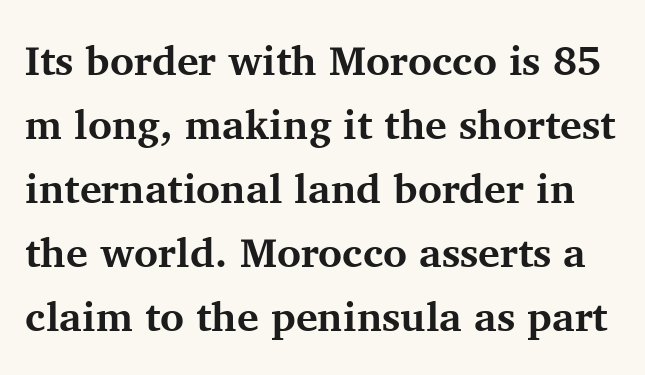
Q: Is the text bold? A: Yes.
Q: Is the text italic (slanted)? A: No, it is upright.
Q: Is the typeface a serif or a sans-serif typeface? A: Serif.
Q: Is the text underlined? A: No.
Q: Is the spacing between letters normal or unusually wide? A: Normal.
Q: Is the spacing between lines tight, normal or loose? A: Normal.
Q: Width (condensed, normal, or wide)? A: Normal.
Q: Stroke contrast? A: Medium.
Q: x-height? A: Medium.
Q: Monospaced? A: No.
